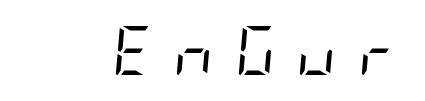
{"italic": "yes", "lean": "right", "slant_degrees": 5, "bold": "no", "weight": "regular", "width": "condensed", "stroke_contrast": "low", "x_height": "large", "underline": "no", "letter_spacing": "wide", "letter_spacing_em": 0.44, "glyph_px": 49}
